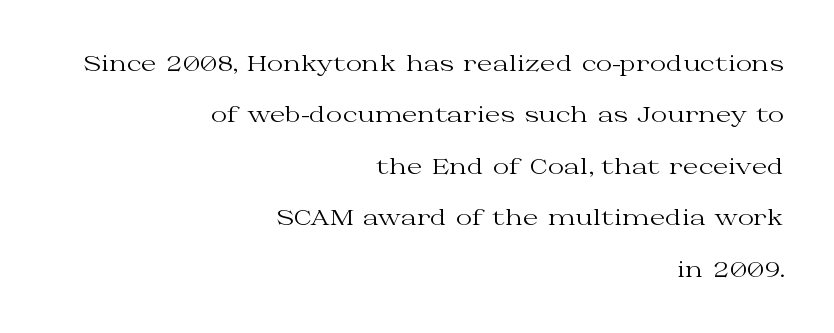
Q: Is the text bold? A: No.
Q: Is the text italic (slanted)? A: No, it is upright.
Q: Is the text underlined? A: No.
Q: How is the paragraph aligned? A: Right-aligned.
Q: Is the spacing between letters normal or unusually wide? A: Normal.
Q: Is the spacing between lines tight, normal or loose? A: Loose.
